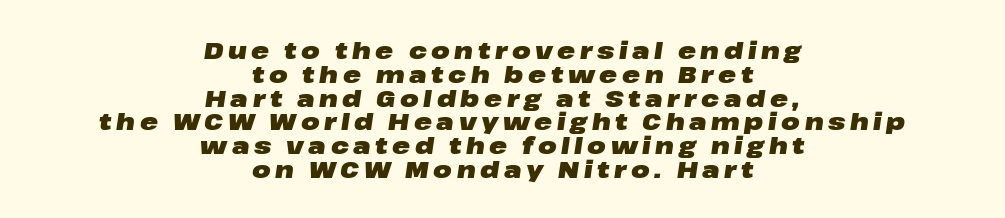
The image shows 24 px bold type, italic (leaning right); set centered, tight line spacing (0.99x), not underlined.
